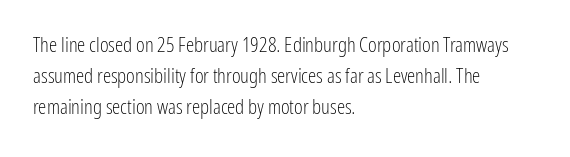
{"italic": "no", "bold": "no", "underline": "no", "align": "left", "line_spacing": "normal", "line_spacing_ratio": 1.48, "letter_spacing": "normal", "letter_spacing_em": 0.0, "glyph_px": 21}
